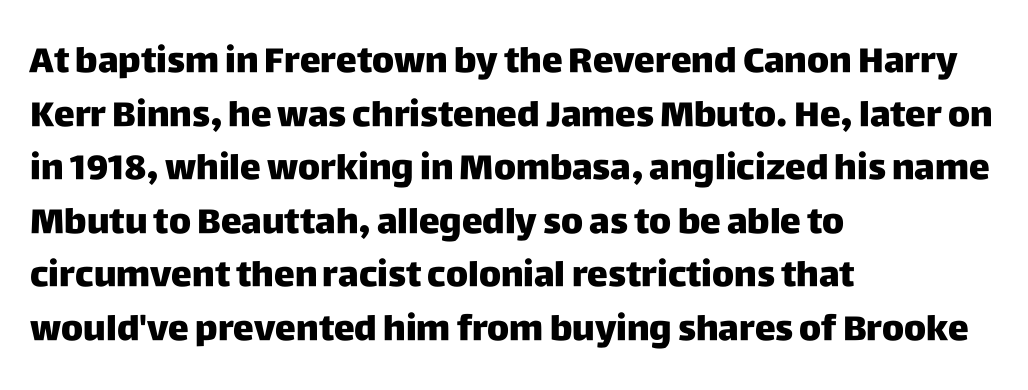
The image shows 35 px heavy sans-serif type, upright; set left-aligned, normal line spacing (1.53x), normal letter spacing, not underlined; low stroke contrast and a large x-height.
